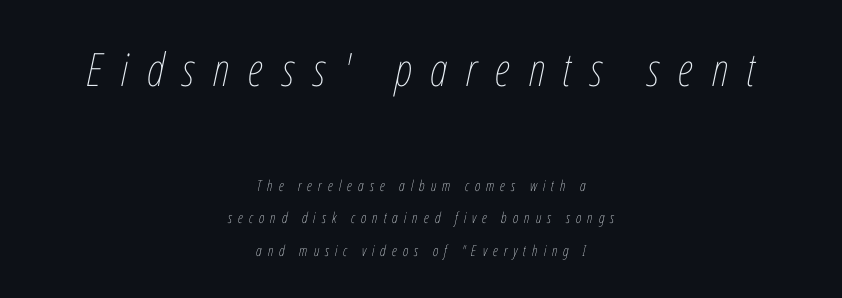
Q: Is the text bold? A: No.
Q: Is the text italic (slanted)? A: Yes, it leans right by about 12 degrees.
Q: Is the text underlined? A: No.
Q: How is the paragraph aligned? A: Centered.
Q: Is the spacing between letters normal or unusually wide? A: Unusually wide.
Q: Is the spacing between lines tight, normal or loose? A: Loose.
Q: Which block of text is set in a larger size, the first (top) or the second (bottom)? A: The first (top) one.
Q: Width (condensed, normal, or wide)? A: Condensed.
Q: Stroke contrast? A: Low.
Q: x-height? A: Medium.
Q: Monospaced? A: No.
